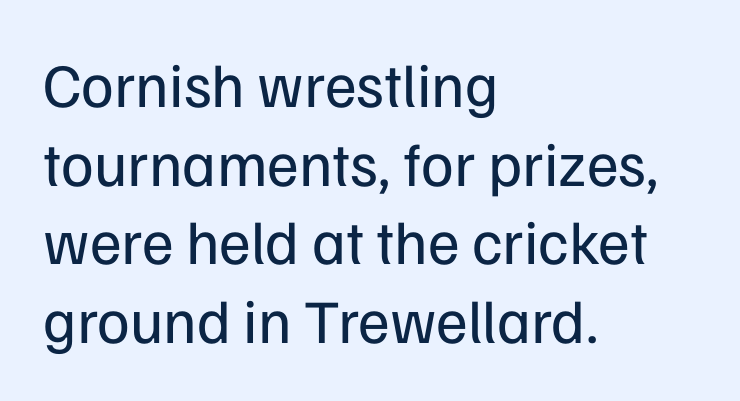
Is the block centered? No — it sits flush against the left margin. The weight tops out at a normal text grade. Do the letters lean? They stand straight. You can tell from the bare stems that sans-serif type was used. Vertically, the passage feels balanced, rows spaced as you'd expect.
